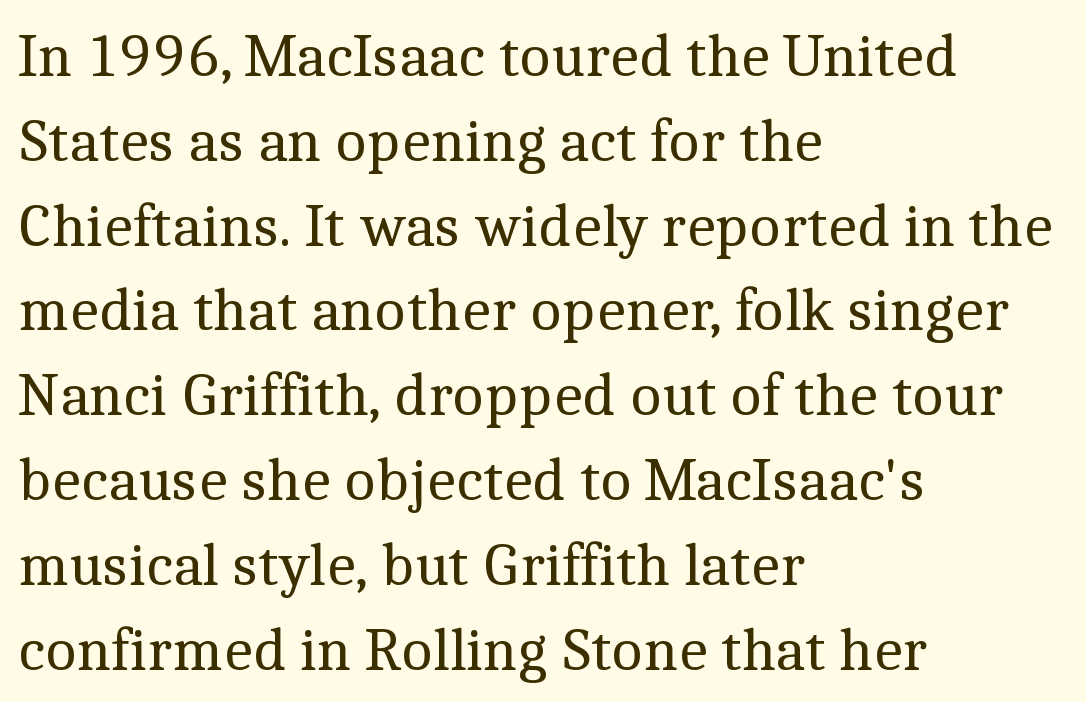
The image shows 61 px regular-weight serif type, upright; set left-aligned, normal line spacing (1.39x), normal letter spacing, not underlined; a medium x-height.
